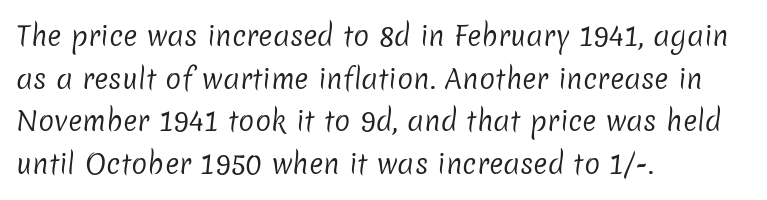
{"bold": "no", "underline": "no", "align": "left", "line_spacing": "normal", "line_spacing_ratio": 1.58, "letter_spacing": "normal", "letter_spacing_em": 0.0, "glyph_px": 27}
